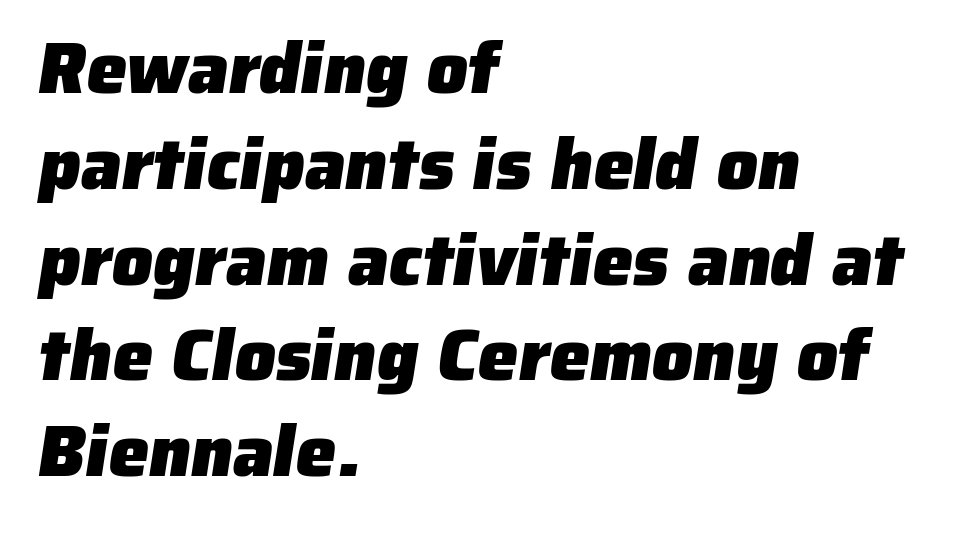
Here the designer chose a conventional face with non-uniform glyph widths. The letters are bold, with thick, heavy strokes. The setting favours the left margin, as ordinary paragraphs usually do. Descenders hang freely into open space.
